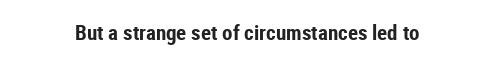
The image shows 21 px bold type, upright; set normal letter spacing, not underlined.
